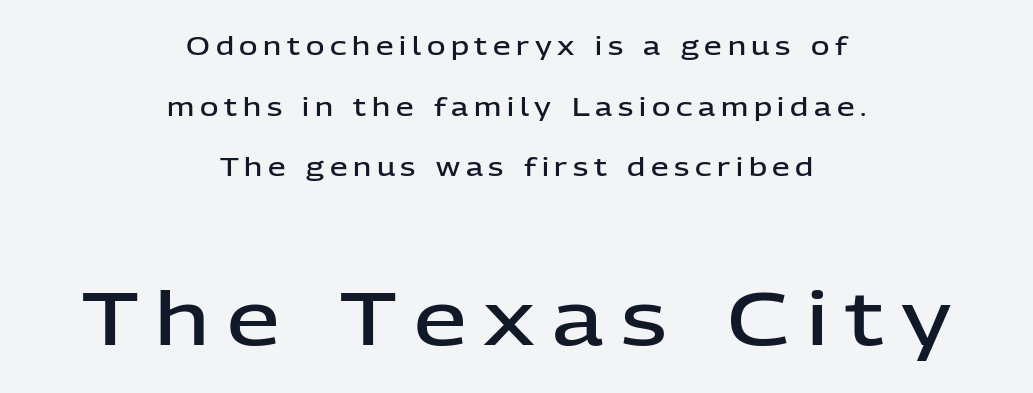
Does the bottom block carry the larger type? Yes, it does. The glyphs have the mass of a demibold cut, below bold. Proportional: the letters do not fall into vertical columns. You can tell it's not italic because the verticals are truly vertical. Plain, unruled lines of type.
